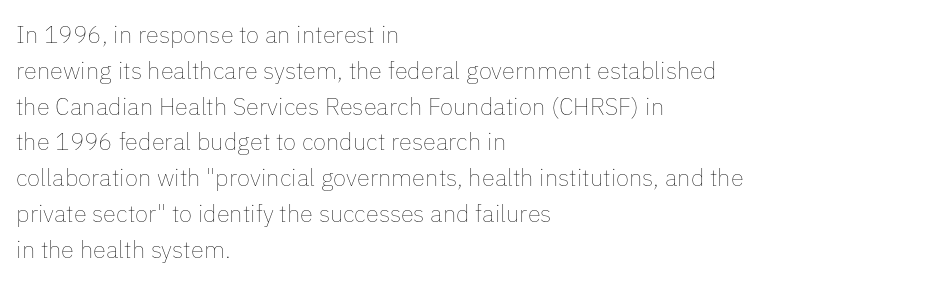
The image shows 24 px text type, upright; set left-aligned, normal line spacing (1.49x), normal letter spacing, not underlined.
